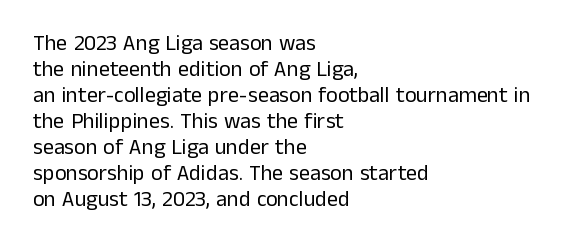
The image shows 22 px text type, upright; set left-aligned, line spacing 1.18x, normal letter spacing, not underlined.
